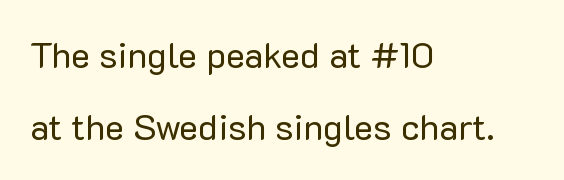
The image shows 36 px regular-weight sans-serif type, upright; set left-aligned, loose line spacing (1.99x), normal letter spacing, not underlined; low stroke contrast and a medium x-height.
